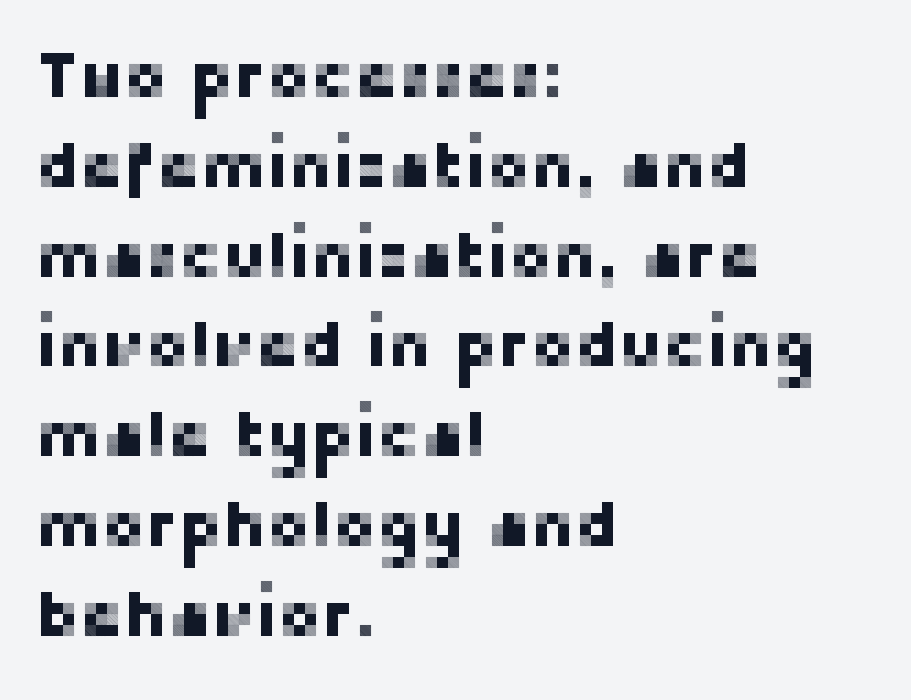
Looks like regular typesetting: each glyph gets only the width it needs. Tracking here is standard; glyphs follow each other at the usual distance. Line spacing here is normal. Note: no serifs on the glyphs.
